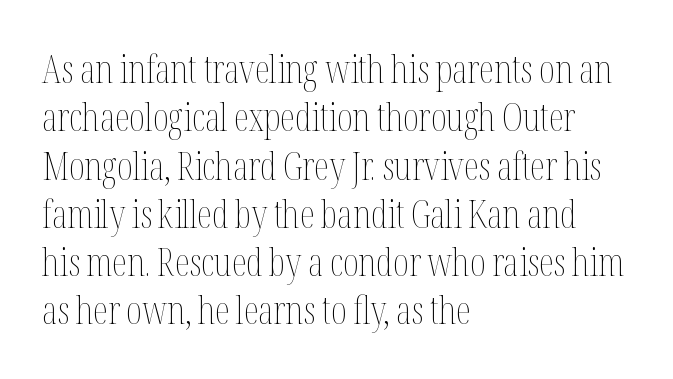
Q: Is the text bold? A: No.
Q: Is the text italic (slanted)? A: No, it is upright.
Q: Is the text underlined? A: No.
Q: How is the paragraph aligned? A: Left-aligned.
Q: Is the spacing between letters normal or unusually wide? A: Normal.
Q: Is the spacing between lines tight, normal or loose? A: Normal.
Q: Width (condensed, normal, or wide)? A: Condensed.
Q: Stroke contrast? A: Medium.
Q: x-height? A: Medium.
Q: Monospaced? A: No.
